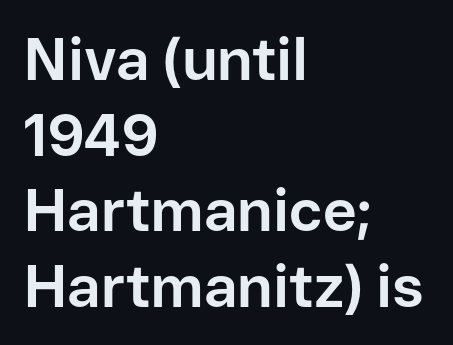
In terms of posture, this sample is upright. These lines are rendered in a variable-pitch font. Glance below the letters and you will spot only blank space. Compared with typical paragraphs, the rows here are spaced about the same.
